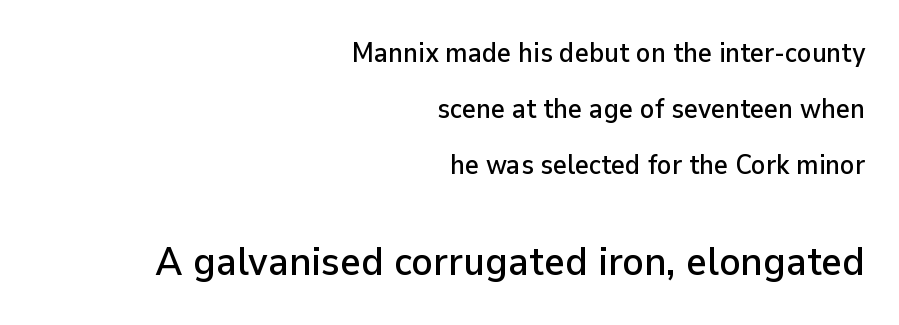
This sample uses an upright cut, with every glyph sitting square on the baseline. Underline: absent. Grotesque or geometric, the face here clearly has no serifs. Whoever set this made the second block the dominant, larger element. Letter spacing: default.
